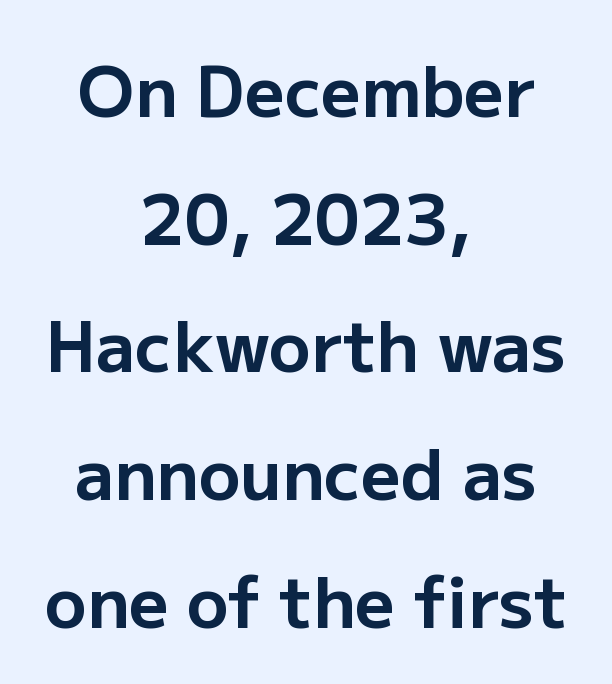
Q: Is the text bold? A: Yes.
Q: Is the text italic (slanted)? A: No, it is upright.
Q: Is the typeface a serif or a sans-serif typeface? A: Sans-serif.
Q: Is the text underlined? A: No.
Q: How is the paragraph aligned? A: Centered.
Q: Is the spacing between letters normal or unusually wide? A: Normal.
Q: Width (condensed, normal, or wide)? A: Normal.
Q: Stroke contrast? A: Low.
Q: x-height? A: Medium.
Q: Monospaced? A: No.
